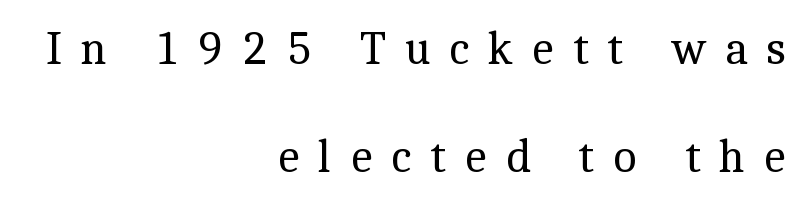
Q: Is the text bold? A: No.
Q: Is the text italic (slanted)? A: No, it is upright.
Q: Is the typeface a serif or a sans-serif typeface? A: Serif.
Q: Is the text underlined? A: No.
Q: How is the paragraph aligned? A: Right-aligned.
Q: Is the spacing between letters normal or unusually wide? A: Unusually wide.
Q: Is the spacing between lines tight, normal or loose? A: Loose.
Q: Width (condensed, normal, or wide)? A: Normal.
Q: x-height? A: Medium.
Q: Monospaced? A: No.
